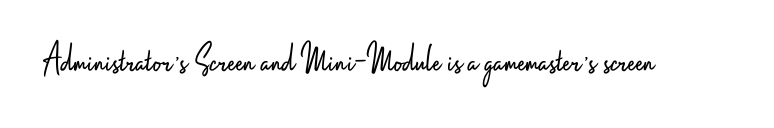
{"serif": "no", "bold": "no", "weight": "light", "width": "condensed", "stroke_contrast": "low", "x_height": "small", "monospaced": "no", "underline": "no", "letter_spacing": "normal", "letter_spacing_em": 0.0, "glyph_px": 41}
